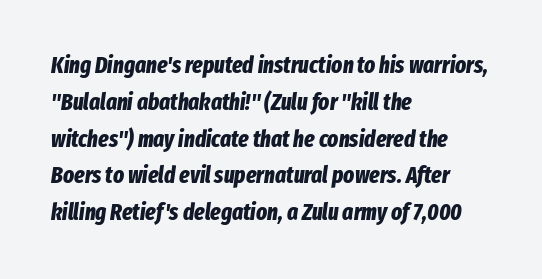
{"italic": "yes", "lean": "right", "slant_degrees": 8, "bold": "yes", "underline": "no", "align": "left", "line_spacing": "normal", "line_spacing_ratio": 1.6, "letter_spacing": "normal", "letter_spacing_em": 0.0, "glyph_px": 23}
